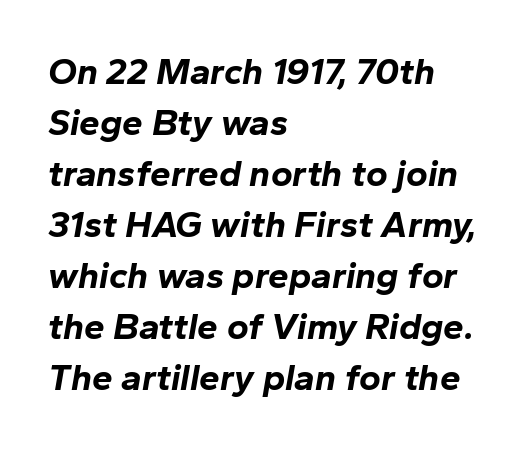
{"italic": "yes", "lean": "right", "slant_degrees": 10, "bold": "yes", "weight": "bold", "width": "normal", "stroke_contrast": "low", "x_height": "medium", "monospaced": "no", "underline": "no", "align": "left", "line_spacing": "normal", "line_spacing_ratio": 1.38, "letter_spacing": "normal", "letter_spacing_em": 0.0, "glyph_px": 37}
